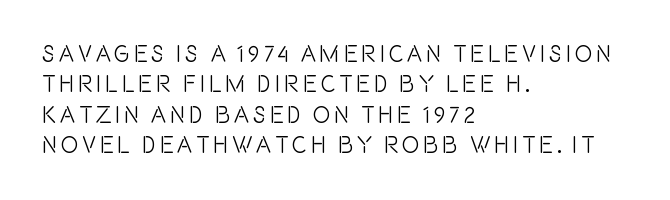
Italic? Not at all — the glyphs are vertical. Layout note: lines flush left. A clean baseline with only descenders dipping below it. What's the leading like? Ordinary, nothing unusual.
